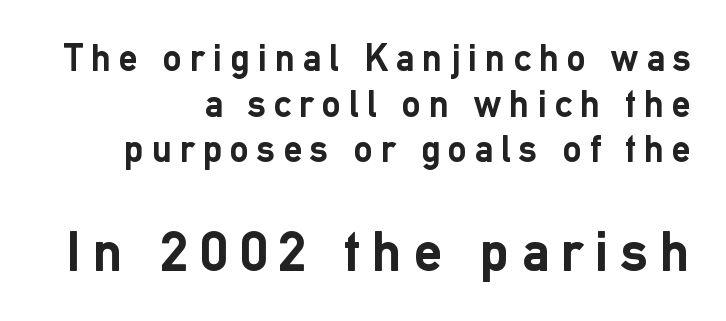
{"serif": "no", "italic": "no", "bold": "yes", "weight": "semibold", "width": "normal", "stroke_contrast": "low", "x_height": "medium", "monospaced": "no", "underline": "no", "align": "right", "line_spacing_ratio": 1.2, "letter_spacing": "wide", "letter_spacing_em": 0.21, "larger_block": "second", "size_ratio": 1.5, "glyph_px": 57}
